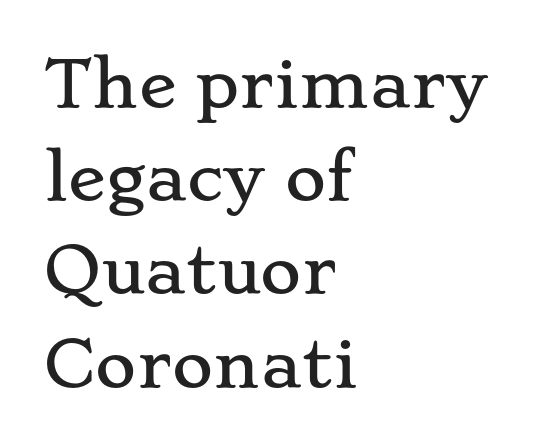
{"serif": "yes", "italic": "no", "width": "wide", "stroke_contrast": "low", "x_height": "small", "monospaced": "no", "underline": "no", "align": "left", "line_spacing": "normal", "line_spacing_ratio": 1.48, "letter_spacing": "normal", "letter_spacing_em": 0.0, "glyph_px": 63}
